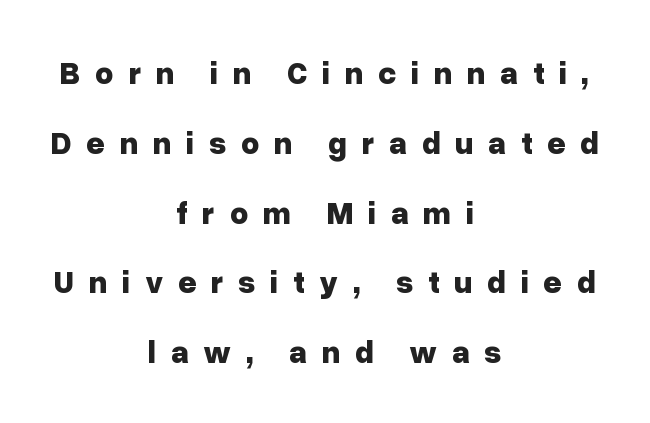
The image shows 32 px bold sans-serif type, upright; set centered, loose line spacing (2.18x), unusually wide letter spacing (+0.45 em), not underlined; low stroke contrast and a medium x-height.
